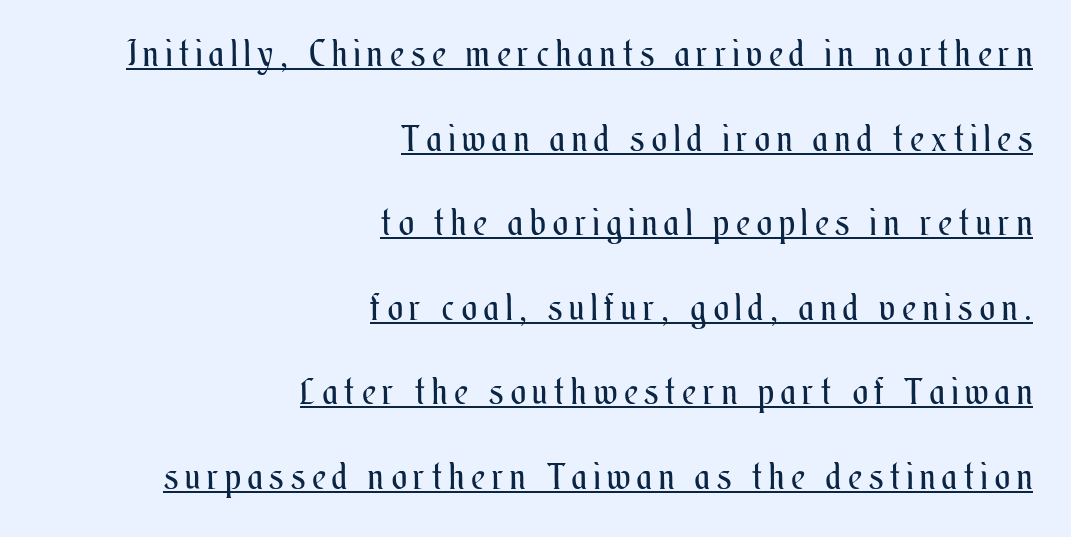
A quiet, ordinary-to-light weight characterises the typeface. The lettering stays uniformly vertical, giving the passage a roman look. Tracking value appears strongly positive — letters spread wide. All the whitespace from short lines collects on the left. This block would shrink considerably if given ordinary leading; it's expanded now.
